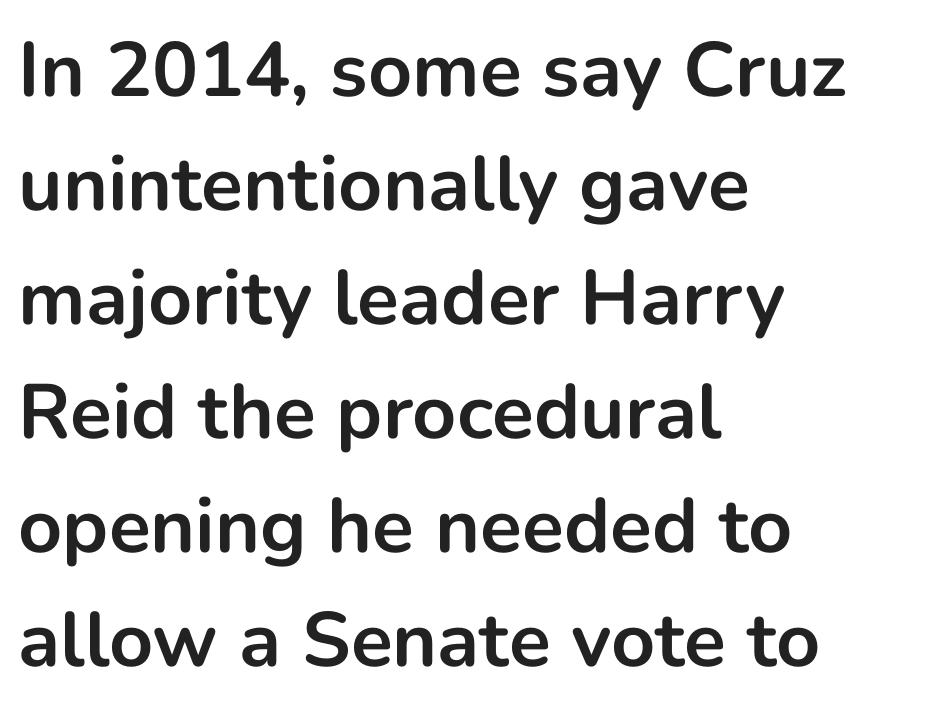
The image shows 77 px bold sans-serif type, upright; set left-aligned, normal line spacing (1.48x), normal letter spacing, not underlined; low stroke contrast and a medium x-height.
